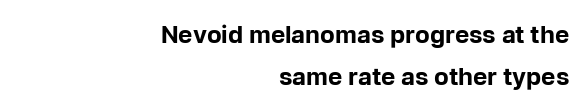
In terms of posture, this sample is upright. The paragraph has a hard right edge and a soft left edge. The tracking reads as untouched default to a designer's eye. The face used here has the dense, thick strokes of a bold.
